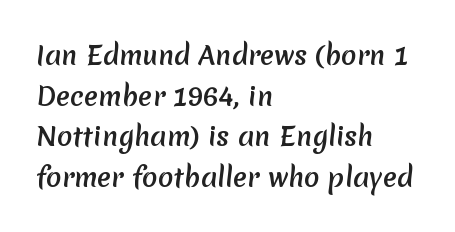
Q: Is the text bold? A: Yes.
Q: Is the text underlined? A: No.
Q: How is the paragraph aligned? A: Left-aligned.
Q: Is the spacing between letters normal or unusually wide? A: Normal.
Q: Is the spacing between lines tight, normal or loose? A: Normal.
